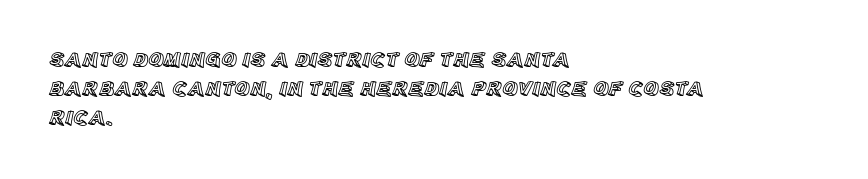
Does the leading feel generous? No, just average. Nobody touched the tracking dial on this one. Visually the block forms a straight wall on the left and a jagged coastline on the right.
